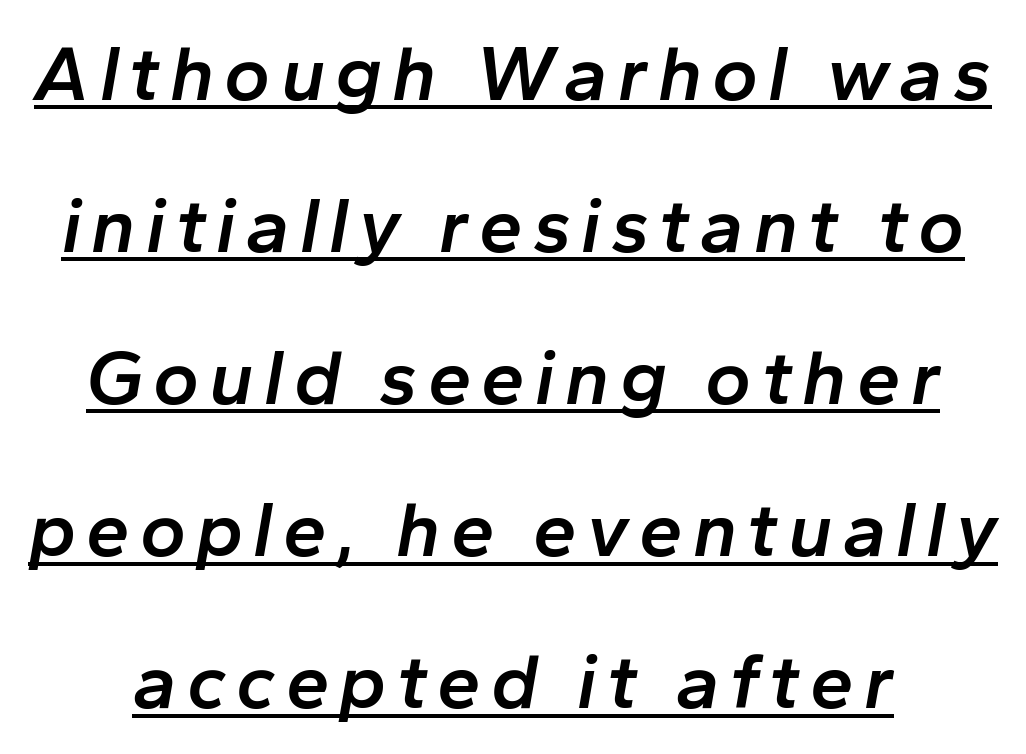
Q: Is the text bold? A: Semi-bold.
Q: Is the text italic (slanted)? A: Yes, it leans right by about 10 degrees.
Q: Is the text underlined? A: Yes.
Q: Is the spacing between lines tight, normal or loose? A: Loose.
Q: Width (condensed, normal, or wide)? A: Normal.
Q: Stroke contrast? A: Low.
Q: x-height? A: Medium.
Q: Monospaced? A: No.
